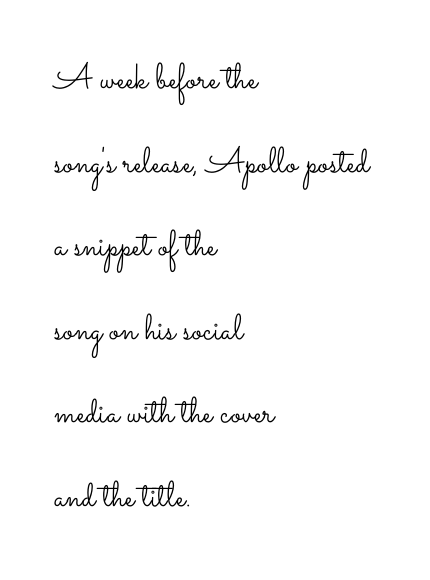
The image shows 36 px light, wide type; set left-aligned, loose line spacing (2.32x), normal letter spacing, not underlined; low stroke contrast and a small x-height.
